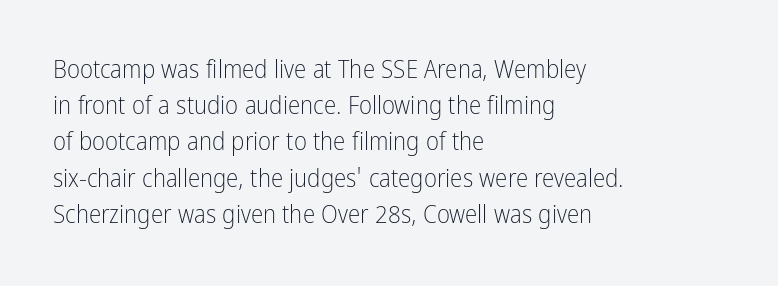
The cut favours lightness, reaching ordinary text weight at its darkest. Left-aligned paragraph, ragged on the right. There is no visible air inserted between adjacent glyphs. Has an underline been added? It has not. Upright lettering throughout. Leading matches the norm, producing a regular column.
